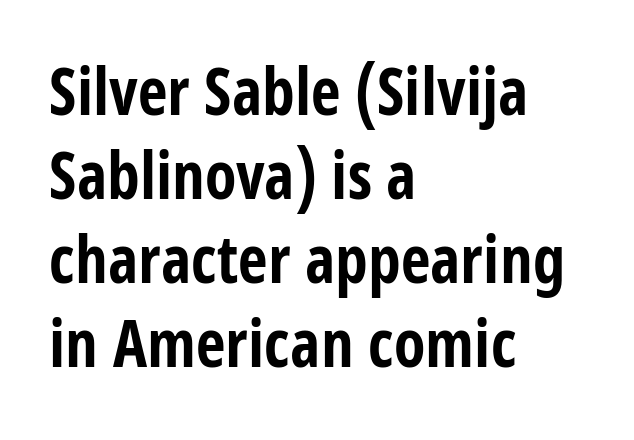
Tall strokes in this sample are plumb rather than angled. Underlining? Definitely not there. Between one letter and the next there's only the usual sliver of space. The passage shown is typed in a proportional face where columns would drift.
